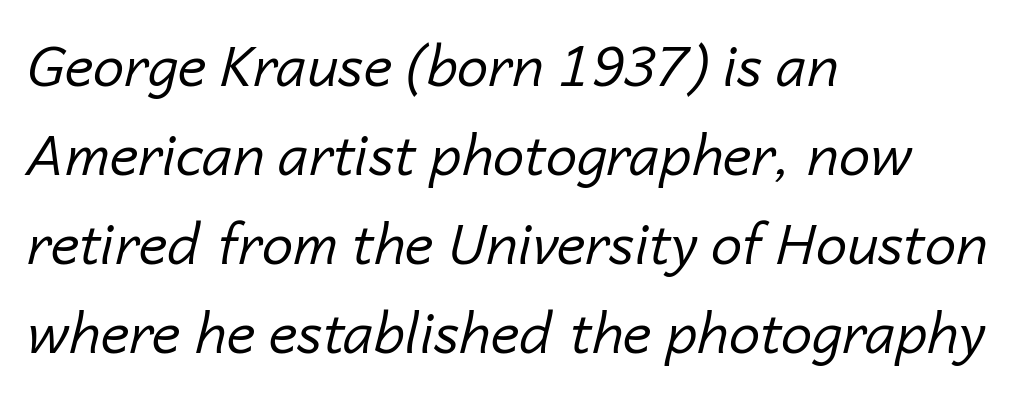
{"italic": "yes", "lean": "right", "slant_degrees": 14, "bold": "no", "weight": "regular", "width": "normal", "stroke_contrast": "low", "x_height": "medium", "monospaced": "no", "underline": "no", "align": "left", "line_spacing": "normal", "line_spacing_ratio": 1.59, "letter_spacing": "normal", "letter_spacing_em": 0.0, "glyph_px": 56}
